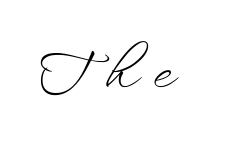
Q: Is the text bold? A: No.
Q: Is the text italic (slanted)? A: Yes.
Q: Is the text underlined? A: No.
Q: Is the spacing between letters normal or unusually wide? A: Unusually wide.
Q: Width (condensed, normal, or wide)? A: Wide.
Q: Stroke contrast? A: Low.
Q: x-height? A: Small.
Q: Monospaced? A: No.
